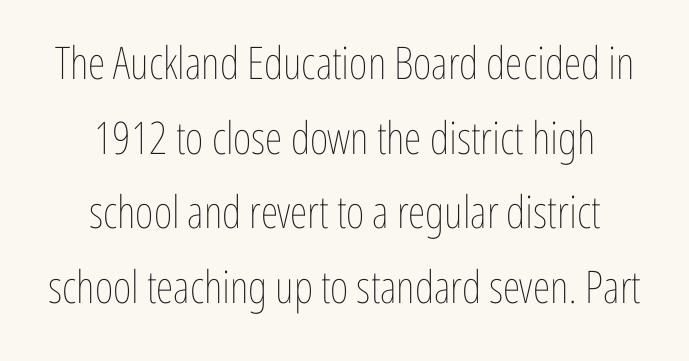
{"italic": "no", "bold": "no", "weight": "thin", "width": "condensed", "stroke_contrast": "low", "x_height": "medium", "monospaced": "no", "underline": "no", "align": "center", "line_spacing": "normal", "line_spacing_ratio": 1.66, "letter_spacing": "normal", "letter_spacing_em": 0.0, "glyph_px": 45}
